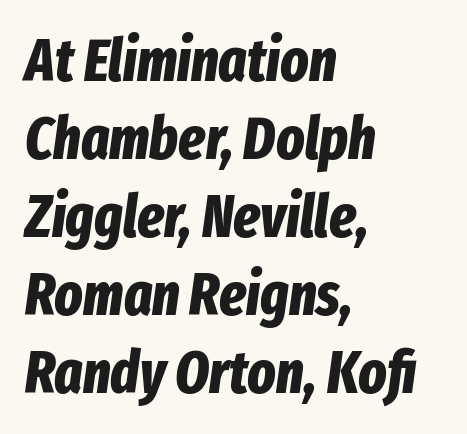
The image shows 59 px bold, condensed type, italic (leaning right); set left-aligned, normal line spacing (1.32x), normal letter spacing, not underlined; low stroke contrast and a medium x-height.
